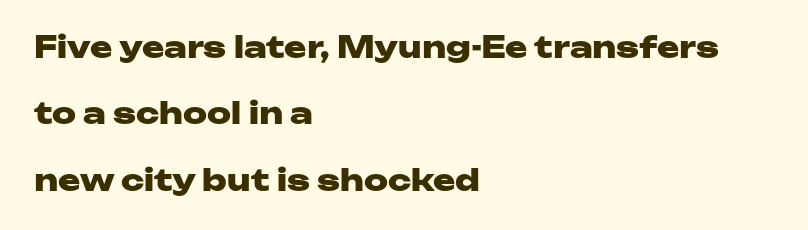
{"serif": "no", "italic": "no", "bold": "yes", "weight": "heavy", "width": "wide", "stroke_contrast": "low", "x_height": "medium", "monospaced": "no", "underline": "no", "align": "left", "line_spacing": "loose", "line_spacing_ratio": 2.21, "letter_spacing": "normal", "letter_spacing_em": 0.0, "glyph_px": 30}
